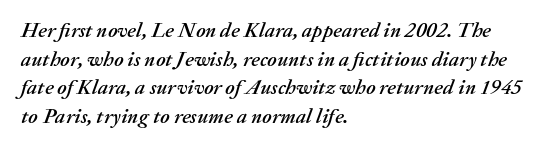
Q: Is the text italic (slanted)? A: Yes, it leans right by about 20 degrees.
Q: Is the text underlined? A: No.
Q: How is the paragraph aligned? A: Left-aligned.
Q: Is the spacing between letters normal or unusually wide? A: Normal.
Q: Is the spacing between lines tight, normal or loose? A: Normal.
